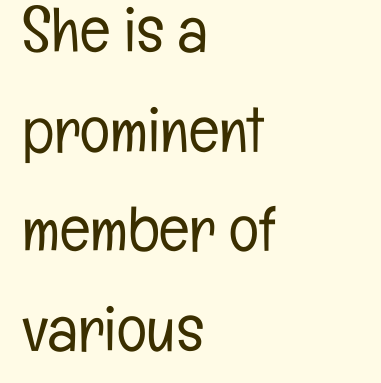
{"serif": "no", "italic": "no", "bold": "no", "weight": "light", "width": "condensed", "stroke_contrast": "low", "x_height": "medium", "monospaced": "no", "underline": "no", "align": "left", "line_spacing": "normal", "line_spacing_ratio": 1.58, "letter_spacing": "normal", "letter_spacing_em": 0.0, "glyph_px": 63}
